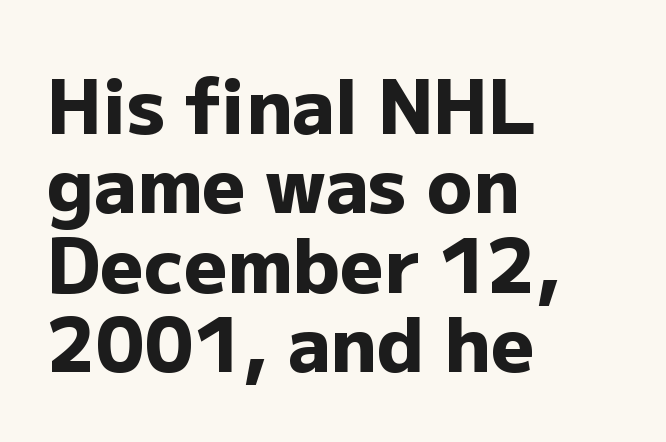
Q: Is the text bold? A: Yes.
Q: Is the text italic (slanted)? A: No, it is upright.
Q: Is the typeface a serif or a sans-serif typeface? A: Sans-serif.
Q: Is the text underlined? A: No.
Q: How is the paragraph aligned? A: Left-aligned.
Q: Is the spacing between letters normal or unusually wide? A: Normal.
Q: Is the spacing between lines tight, normal or loose? A: Tight.
Q: Width (condensed, normal, or wide)? A: Normal.
Q: Stroke contrast? A: Low.
Q: x-height? A: Medium.
Q: Monospaced? A: No.
